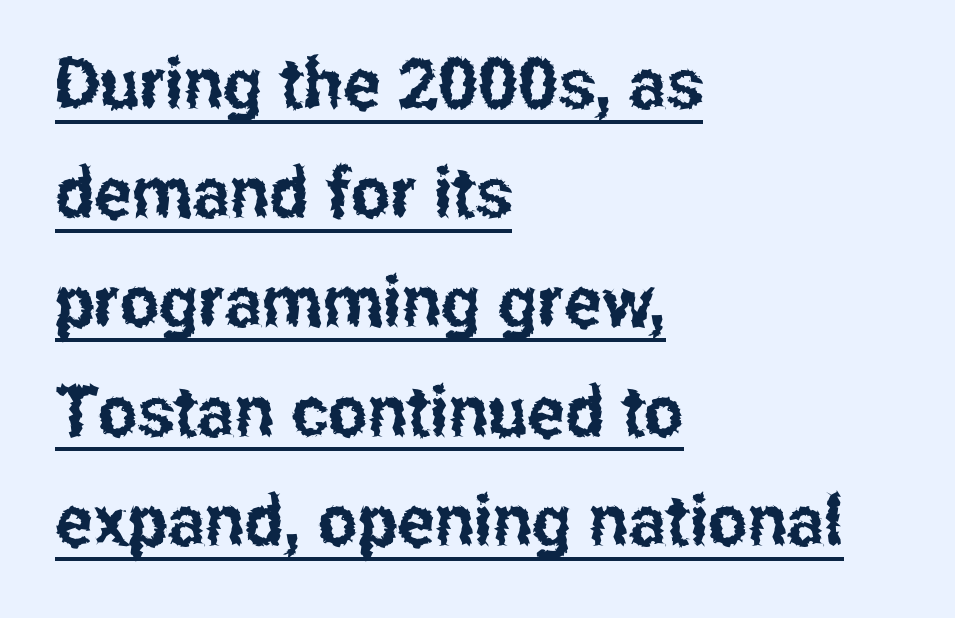
{"serif": "no", "italic": "no", "width": "condensed", "stroke_contrast": "low", "x_height": "medium", "monospaced": "no", "underline": "yes", "align": "left", "line_spacing": "normal", "line_spacing_ratio": 1.56, "letter_spacing": "normal", "letter_spacing_em": 0.0, "glyph_px": 70}
